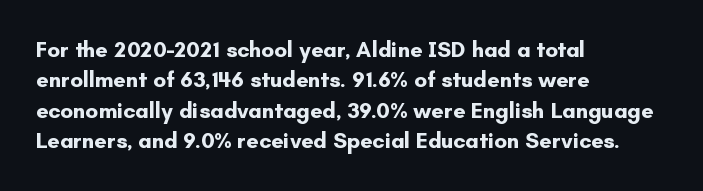
Q: Is the text bold? A: Yes.
Q: Is the text italic (slanted)? A: No, it is upright.
Q: Is the text underlined? A: No.
Q: How is the paragraph aligned? A: Left-aligned.
Q: Is the spacing between letters normal or unusually wide? A: Normal.
Q: Is the spacing between lines tight, normal or loose? A: Normal.
